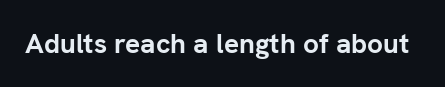
The image shows 28 px semibold sans-serif type, upright; set normal letter spacing, not underlined; low stroke contrast and a medium x-height.
